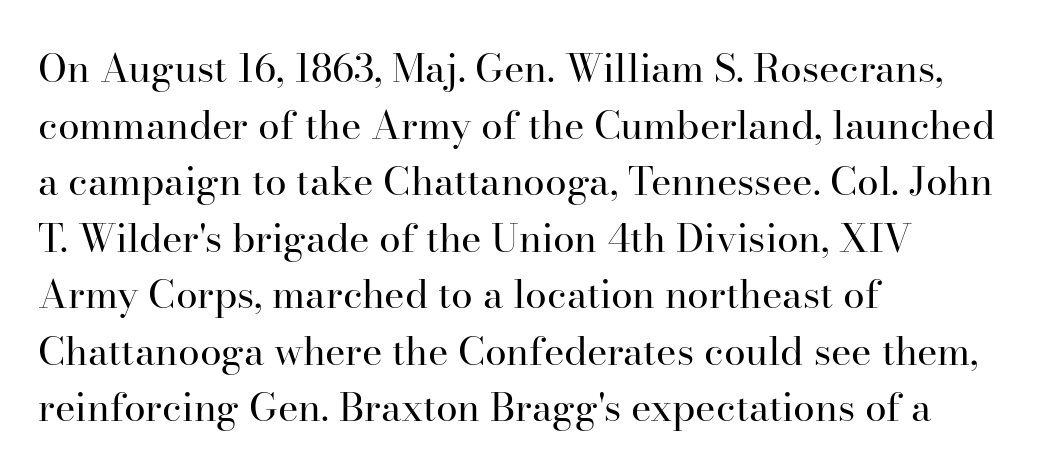
{"serif": "yes", "italic": "no", "bold": "no", "weight": "regular", "width": "normal", "stroke_contrast": "high", "x_height": "small", "monospaced": "no", "underline": "no", "align": "left", "line_spacing": "normal", "line_spacing_ratio": 1.45, "letter_spacing": "normal", "letter_spacing_em": 0.0, "glyph_px": 39}
